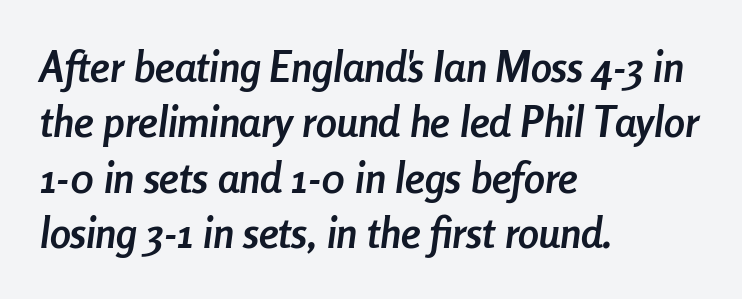
{"italic": "yes", "lean": "right", "slant_degrees": 8, "bold": "yes", "weight": "semibold", "width": "condensed", "stroke_contrast": "low", "x_height": "medium", "monospaced": "no", "underline": "no", "align": "left", "line_spacing": "normal", "line_spacing_ratio": 1.32, "letter_spacing": "normal", "letter_spacing_em": 0.0, "glyph_px": 42}
